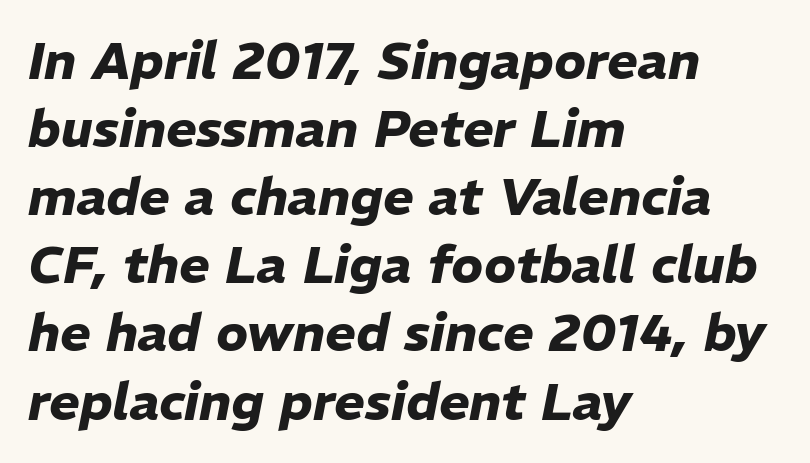
The image shows 52 px heavy type, italic (leaning right); set left-aligned, normal line spacing (1.31x), normal letter spacing, not underlined; low stroke contrast and a medium x-height.
